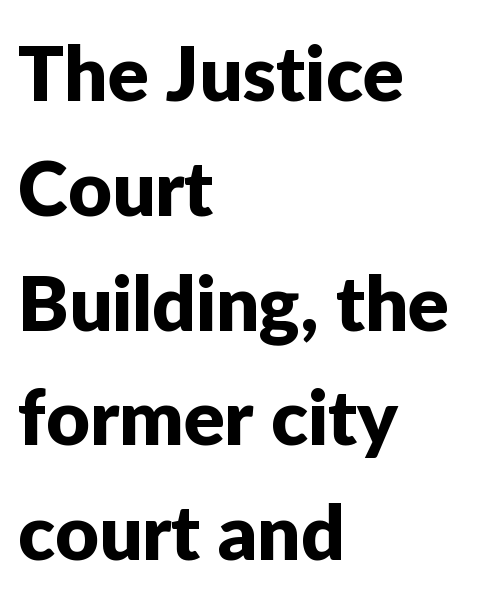
{"serif": "no", "italic": "no", "width": "normal", "stroke_contrast": "low", "x_height": "medium", "monospaced": "no", "underline": "no", "align": "left", "line_spacing": "normal", "line_spacing_ratio": 1.51, "letter_spacing": "normal", "letter_spacing_em": 0.0, "glyph_px": 76}
